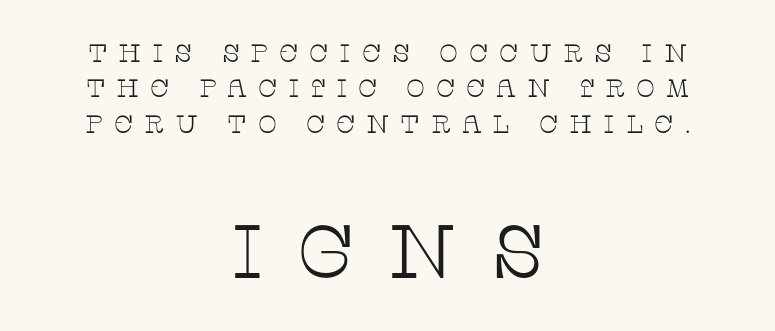
Q: Is the text bold? A: No.
Q: Is the text italic (slanted)? A: No, it is upright.
Q: Is the typeface a serif or a sans-serif typeface? A: Serif.
Q: Is the text underlined? A: No.
Q: How is the paragraph aligned? A: Centered.
Q: Is the spacing between letters normal or unusually wide? A: Unusually wide.
Q: Is the spacing between lines tight, normal or loose? A: Normal.
Q: Which block of text is set in a larger size, the first (top) or the second (bottom)? A: The second (bottom) one.
Q: Width (condensed, normal, or wide)? A: Wide.
Q: Stroke contrast? A: Low.
Q: x-height? A: Large.
Q: Monospaced? A: No.
